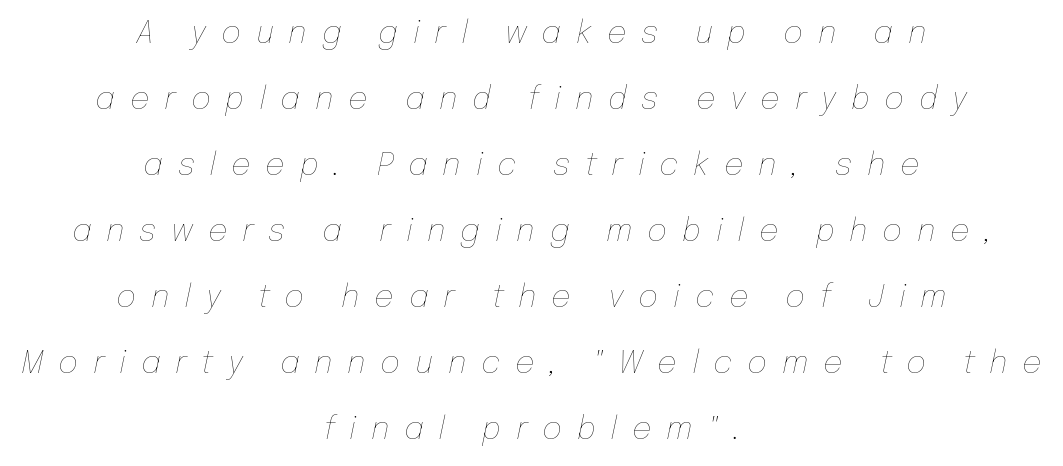
{"italic": "yes", "lean": "right", "slant_degrees": 12, "bold": "no", "weight": "thin", "width": "normal", "stroke_contrast": "low", "x_height": "medium", "monospaced": "no", "underline": "no", "align": "center", "line_spacing": "loose", "line_spacing_ratio": 2.13, "letter_spacing": "wide", "letter_spacing_em": 0.47, "glyph_px": 31}
